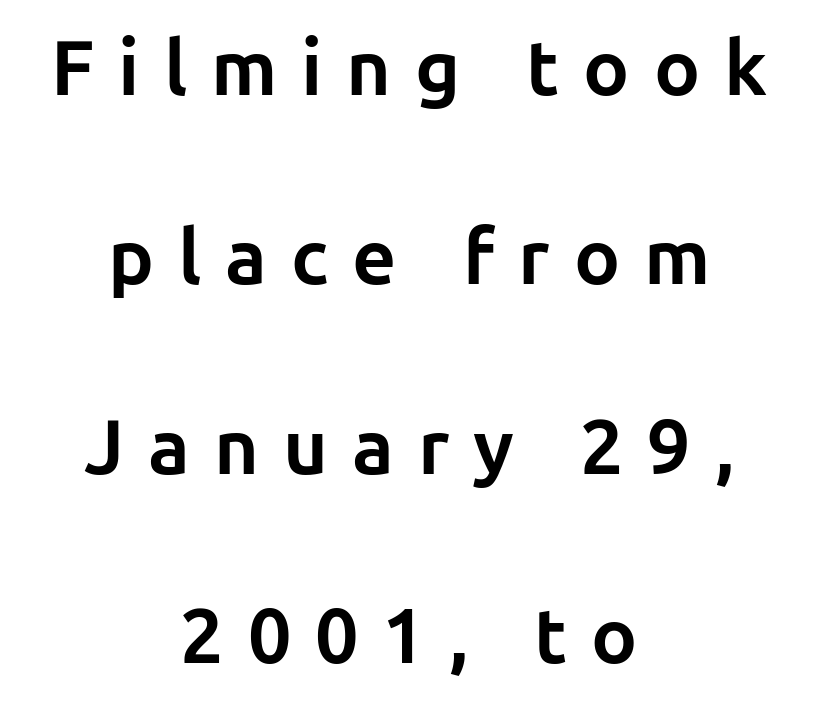
Q: Is the text bold? A: Yes.
Q: Is the text italic (slanted)? A: No, it is upright.
Q: Is the typeface a serif or a sans-serif typeface? A: Sans-serif.
Q: Is the text underlined? A: No.
Q: How is the paragraph aligned? A: Centered.
Q: Is the spacing between letters normal or unusually wide? A: Unusually wide.
Q: Is the spacing between lines tight, normal or loose? A: Loose.
Q: Width (condensed, normal, or wide)? A: Normal.
Q: Stroke contrast? A: Low.
Q: x-height? A: Medium.
Q: Monospaced? A: No.
